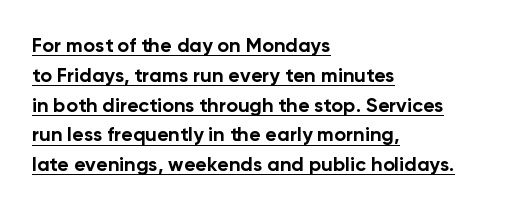
All the whitespace from short lines collects on the right. There is no visible air inserted between adjacent glyphs. Each line of the rendering has a horizontal stroke beneath the glyphs. Vertically, the passage feels balanced, rows spaced as you'd expect. These lines were composed using upright roman letters. Heavy, bold letterforms.
